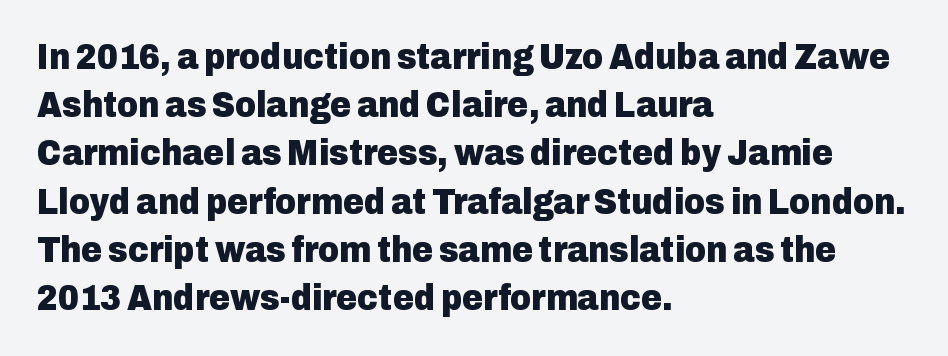
Q: Is the text bold? A: Yes.
Q: Is the text italic (slanted)? A: No, it is upright.
Q: Is the typeface a serif or a sans-serif typeface? A: Sans-serif.
Q: Is the text underlined? A: No.
Q: How is the paragraph aligned? A: Left-aligned.
Q: Is the spacing between letters normal or unusually wide? A: Normal.
Q: Is the spacing between lines tight, normal or loose? A: Normal.
Q: Width (condensed, normal, or wide)? A: Normal.
Q: Stroke contrast? A: Low.
Q: x-height? A: Medium.
Q: Monospaced? A: No.
